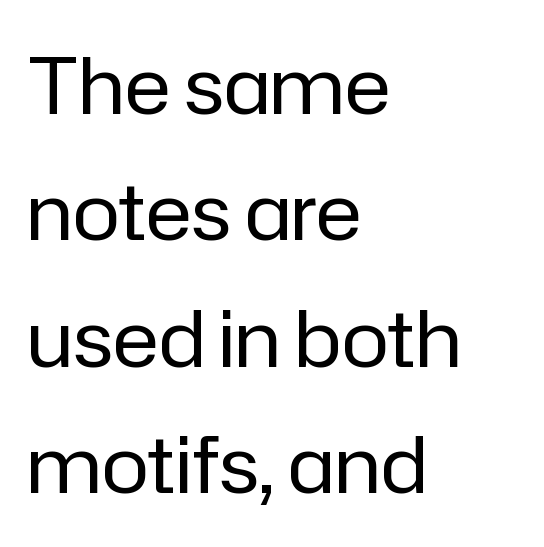
{"serif": "no", "italic": "no", "bold": "no", "weight": "regular", "width": "normal", "stroke_contrast": "low", "x_height": "medium", "monospaced": "no", "underline": "no", "align": "left", "line_spacing": "normal", "line_spacing_ratio": 1.6, "letter_spacing": "normal", "letter_spacing_em": 0.0, "glyph_px": 79}
